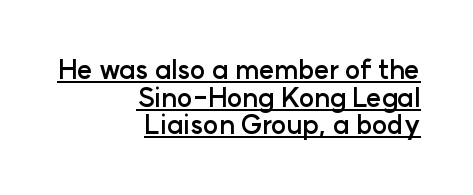
The image shows 26 px bold type, upright; set right-aligned, tight line spacing (1.06x), normal letter spacing, underlined.
